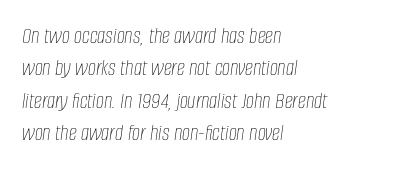
{"italic": "yes", "lean": "right", "slant_degrees": 8, "bold": "no", "underline": "no", "align": "left", "line_spacing": "normal", "line_spacing_ratio": 1.41, "letter_spacing": "normal", "letter_spacing_em": 0.0, "glyph_px": 23}
